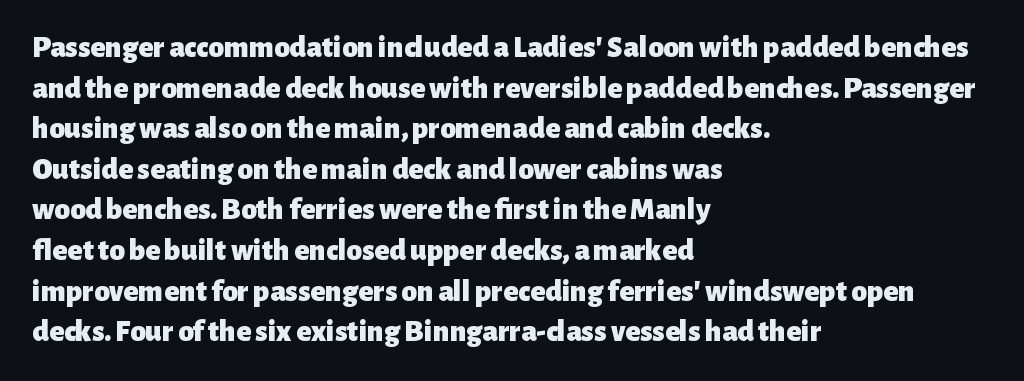
Q: Is the text bold? A: Yes.
Q: Is the text italic (slanted)? A: No, it is upright.
Q: Is the typeface a serif or a sans-serif typeface? A: Sans-serif.
Q: Is the text underlined? A: No.
Q: How is the paragraph aligned? A: Left-aligned.
Q: Is the spacing between letters normal or unusually wide? A: Normal.
Q: Is the spacing between lines tight, normal or loose? A: Normal.
Q: Width (condensed, normal, or wide)? A: Normal.
Q: Stroke contrast? A: Low.
Q: x-height? A: Medium.
Q: Monospaced? A: No.
